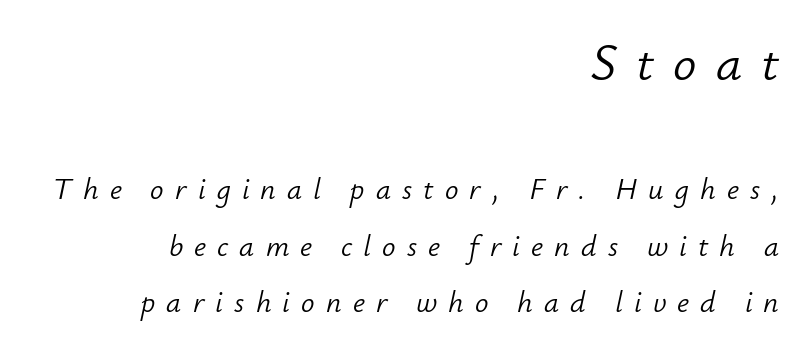
The image shows 52 px light type, italic (leaning right); set right-aligned, line spacing 1.88x, unusually wide letter spacing (+0.37 em), not underlined; the first (top) block is 1.73x larger; low stroke contrast and a small x-height.
